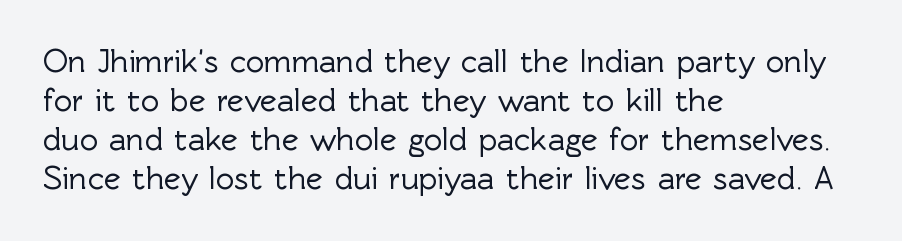
Q: Is the text italic (slanted)? A: No, it is upright.
Q: Is the typeface a serif or a sans-serif typeface? A: Sans-serif.
Q: Is the text underlined? A: No.
Q: How is the paragraph aligned? A: Left-aligned.
Q: Is the spacing between letters normal or unusually wide? A: Normal.
Q: Width (condensed, normal, or wide)? A: Normal.
Q: x-height? A: Medium.
Q: Monospaced? A: No.
